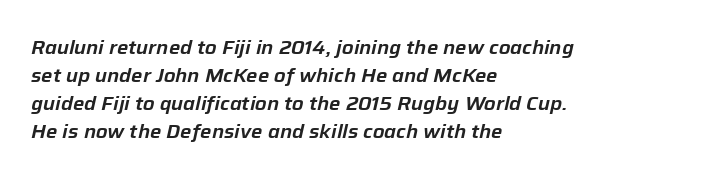
The image shows 20 px text type, italic (leaning right); set left-aligned, normal line spacing (1.4x), normal letter spacing, not underlined.
